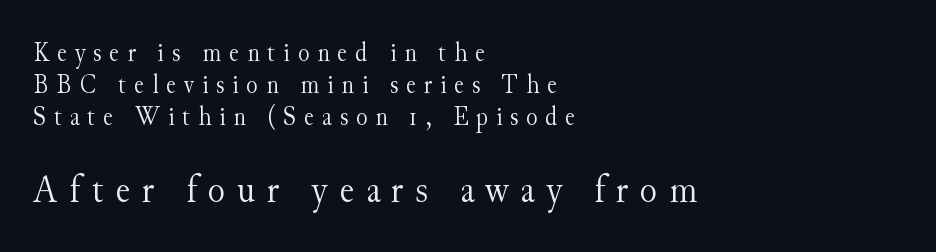
{"serif": "yes", "italic": "no", "bold": "no", "weight": "light", "width": "normal", "stroke_contrast": "medium", "x_height": "small", "monospaced": "no", "underline": "no", "align": "left", "line_spacing_ratio": 1.18, "letter_spacing": "wide", "letter_spacing_em": 0.29, "larger_block": "second", "size_ratio": 1.48, "glyph_px": 40}
